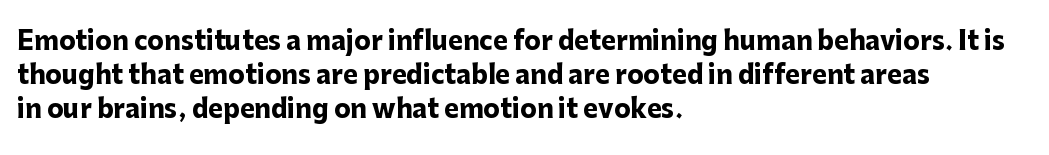
The image shows 25 px bold type, upright; set left-aligned, normal line spacing (1.36x), normal letter spacing, not underlined.
